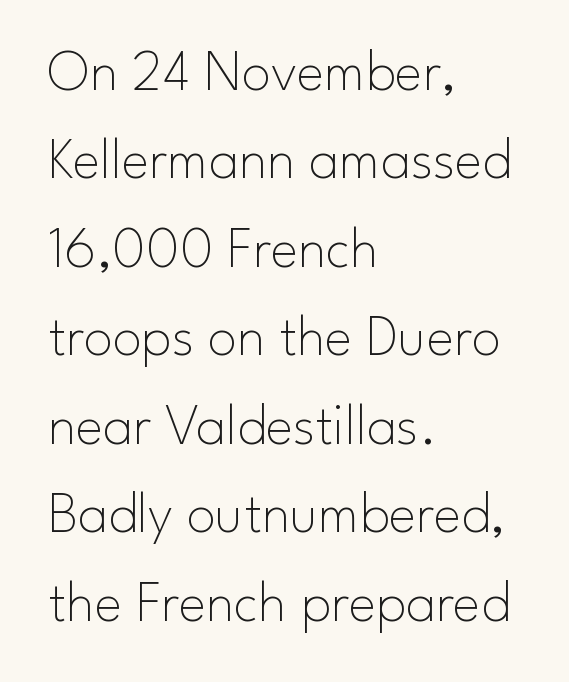
{"serif": "no", "italic": "no", "bold": "no", "weight": "thin", "width": "normal", "stroke_contrast": "low", "x_height": "small", "monospaced": "no", "underline": "no", "align": "left", "line_spacing": "normal", "line_spacing_ratio": 1.5, "letter_spacing": "normal", "letter_spacing_em": 0.0, "glyph_px": 59}
